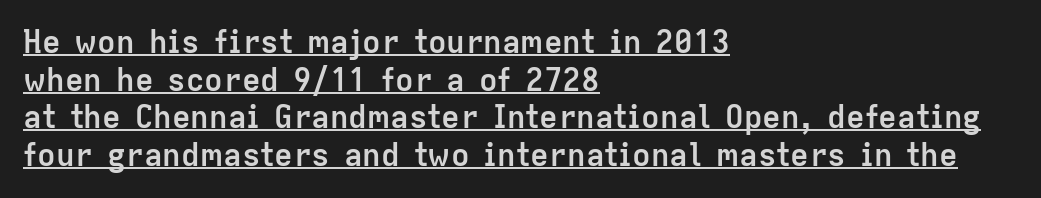
{"serif": "no", "italic": "no", "bold": "yes", "weight": "semibold", "width": "normal", "stroke_contrast": "low", "x_height": "medium", "monospaced": "no", "underline": "yes", "align": "left", "line_spacing_ratio": 1.21, "letter_spacing": "normal", "letter_spacing_em": 0.0, "glyph_px": 31}
